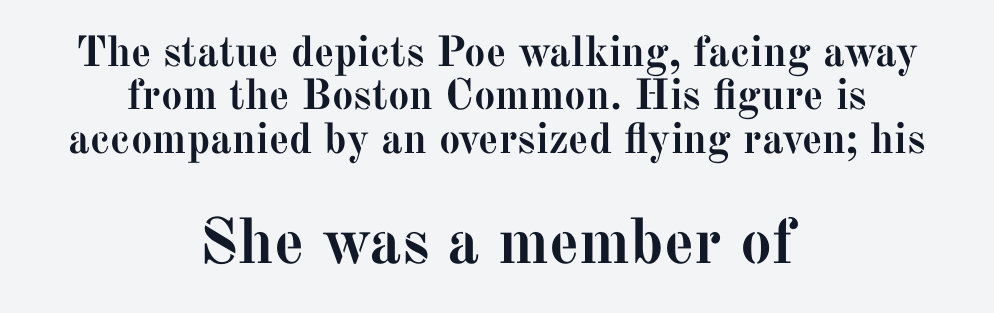
{"serif": "yes", "italic": "no", "bold": "yes", "weight": "semibold", "width": "normal", "stroke_contrast": "medium", "x_height": "medium", "monospaced": "no", "underline": "no", "align": "center", "line_spacing": "tight", "line_spacing_ratio": 1.01, "letter_spacing": "normal", "letter_spacing_em": 0.0, "larger_block": "second", "size_ratio": 1.49, "glyph_px": 64}
